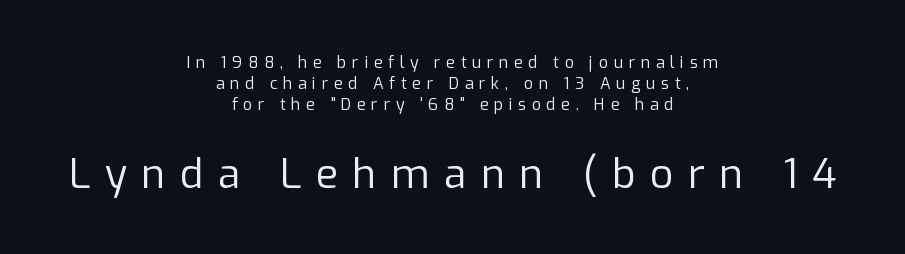
{"serif": "no", "italic": "no", "bold": "no", "weight": "regular", "width": "normal", "stroke_contrast": "low", "x_height": "medium", "monospaced": "no", "underline": "no", "align": "center", "line_spacing": "normal", "line_spacing_ratio": 1.3, "letter_spacing": "wide", "letter_spacing_em": 0.35, "larger_block": "second", "size_ratio": 2.56, "glyph_px": 41}
